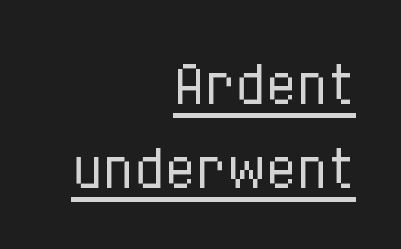
The image shows 51 px regular-weight, condensed type, upright; set right-aligned, normal line spacing (1.65x), normal letter spacing, underlined; low stroke contrast and a medium x-height.
